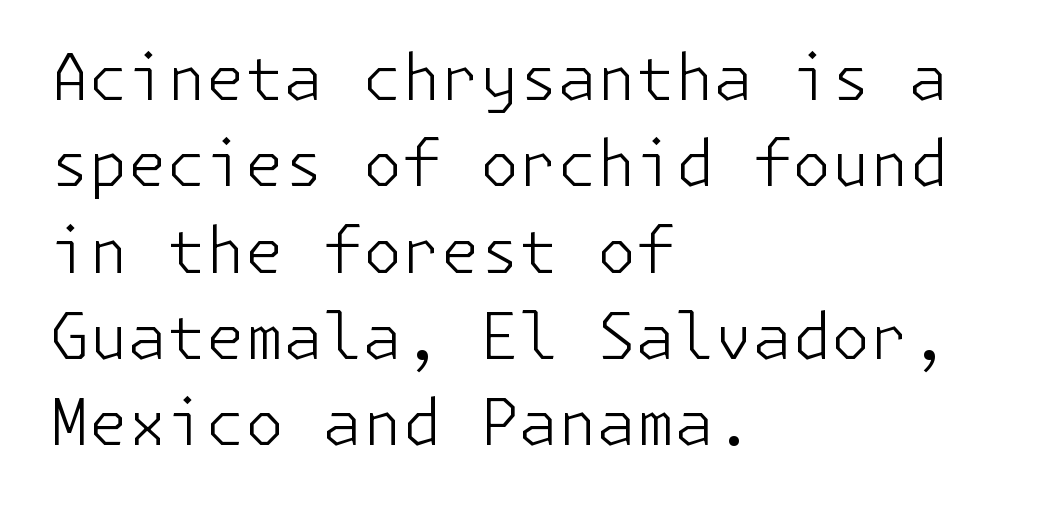
{"serif": "no", "italic": "no", "bold": "no", "weight": "light", "width": "normal", "stroke_contrast": "low", "x_height": "medium", "underline": "no", "align": "left", "line_spacing": "normal", "line_spacing_ratio": 1.37, "letter_spacing": "normal", "letter_spacing_em": 0.0, "glyph_px": 63}
